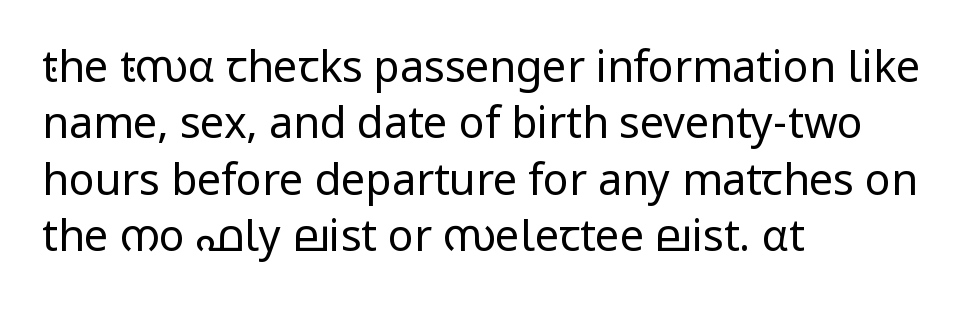
Horizontally, the lines are justified to the leading edge only. If you measured baseline to baseline, you'd find a middling distance. Has an underline been added? It has not. Short note: letters normally spaced. Stem width sits at or under what a default text font uses.
